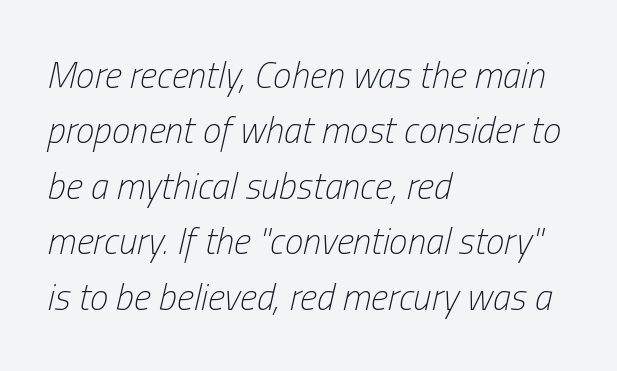
You can tell it's italic because the verticals aren't actually vertical. Nothing unusual about the tracking: characters are spaced as the font intends. Vertical stems look standard width or narrower in stroke. Normally led — the rows are evenly, conventionally spaced. Teacher's note: observe the even left margin — that is flush-left alignment. The string is rendered with underlining switched off.
